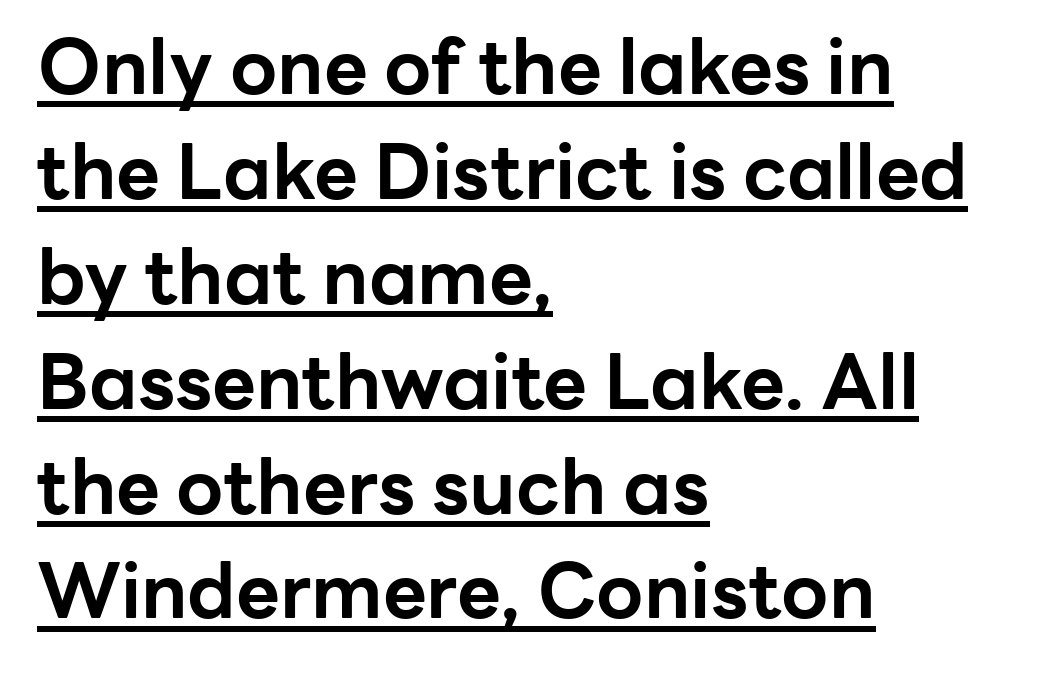
{"serif": "no", "italic": "no", "bold": "yes", "weight": "bold", "width": "normal", "stroke_contrast": "low", "x_height": "medium", "monospaced": "no", "underline": "yes", "align": "left", "line_spacing": "normal", "line_spacing_ratio": 1.38, "letter_spacing": "normal", "letter_spacing_em": 0.0, "glyph_px": 76}
